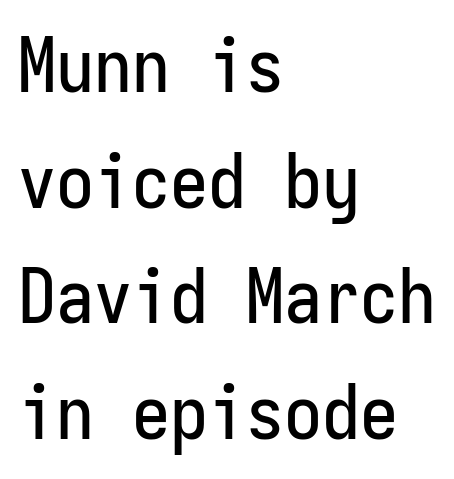
{"serif": "no", "italic": "no", "width": "condensed", "stroke_contrast": "low", "x_height": "medium", "monospaced": "yes", "underline": "no", "align": "left", "line_spacing": "normal", "line_spacing_ratio": 1.52, "letter_spacing": "normal", "letter_spacing_em": 0.0, "glyph_px": 76}
